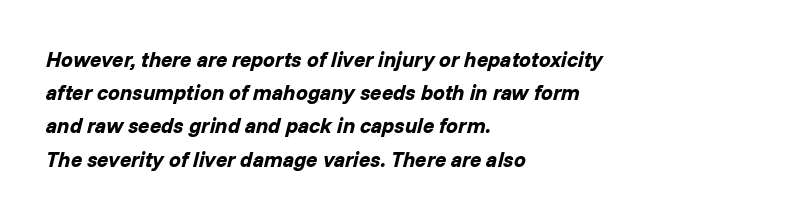
{"italic": "yes", "lean": "right", "slant_degrees": 14, "bold": "yes", "underline": "no", "align": "left", "line_spacing": "normal", "line_spacing_ratio": 1.58, "letter_spacing": "normal", "letter_spacing_em": 0.0, "glyph_px": 21}
